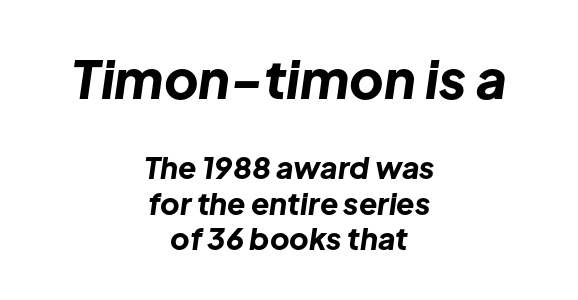
The image shows 53 px bold type, italic (leaning right); set centered, line spacing 1.17x, normal letter spacing, not underlined; the first (top) block is 1.77x larger; low stroke contrast and a medium x-height.
